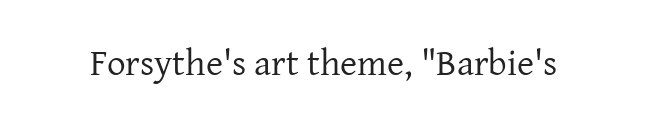
A typesetter would call this zero additional tracking. No chunkiness to these letters — they're not bold. Ordinary non-slanted type is in use. Type style note: has serifs.
